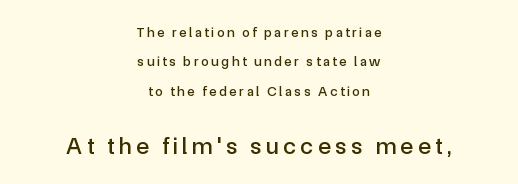
Ascenders rise straight up at ninety degrees. Which margin do the lines hug? Neither — every line sits in the middle. The rendering enlarges the type as you move from the upper chunk to the lower. Type without underlining.
